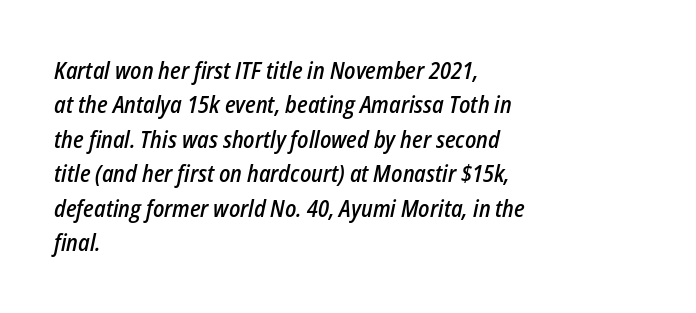
Q: Is the text bold? A: Semi-bold.
Q: Is the text italic (slanted)? A: Yes, it leans right by about 12 degrees.
Q: Is the text underlined? A: No.
Q: How is the paragraph aligned? A: Left-aligned.
Q: Is the spacing between letters normal or unusually wide? A: Normal.
Q: Is the spacing between lines tight, normal or loose? A: Normal.
